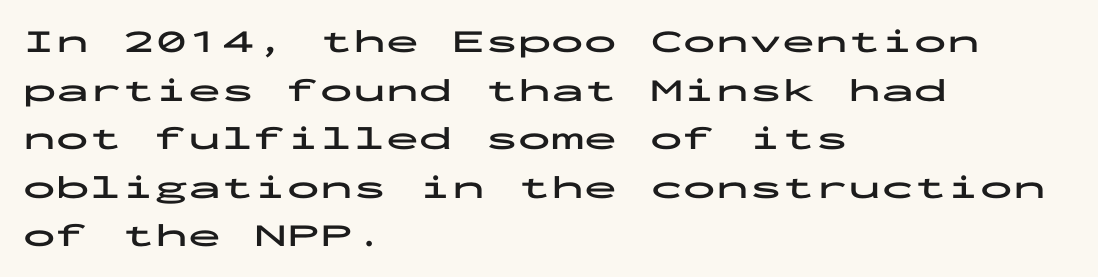
{"serif": "no", "italic": "no", "bold": "yes", "weight": "bold", "width": "wide", "stroke_contrast": "low", "x_height": "medium", "monospaced": "yes", "underline": "no", "align": "left", "line_spacing": "normal", "line_spacing_ratio": 1.47, "letter_spacing": "normal", "letter_spacing_em": 0.0, "glyph_px": 33}
